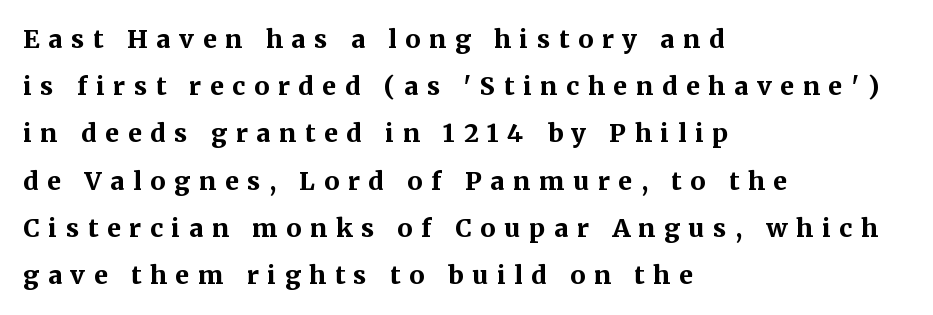
The strokes are fattened all the way to bold. The rendering inserts visible extra space after every character. Nope, not italic — everything's standing straight. No word sits above an underline.
